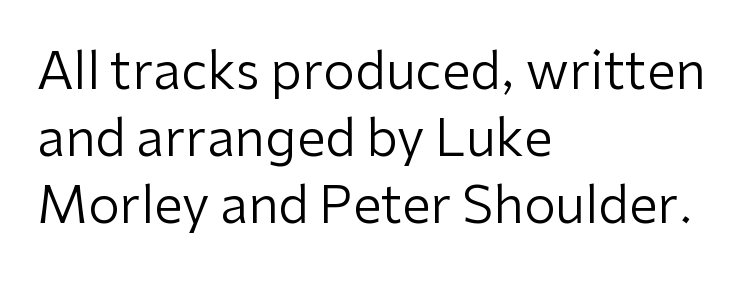
Q: Is the text bold? A: No.
Q: Is the text italic (slanted)? A: No, it is upright.
Q: Is the typeface a serif or a sans-serif typeface? A: Sans-serif.
Q: Is the text underlined? A: No.
Q: How is the paragraph aligned? A: Left-aligned.
Q: Is the spacing between letters normal or unusually wide? A: Normal.
Q: Is the spacing between lines tight, normal or loose? A: Normal.
Q: Width (condensed, normal, or wide)? A: Normal.
Q: Stroke contrast? A: Low.
Q: x-height? A: Medium.
Q: Monospaced? A: No.
